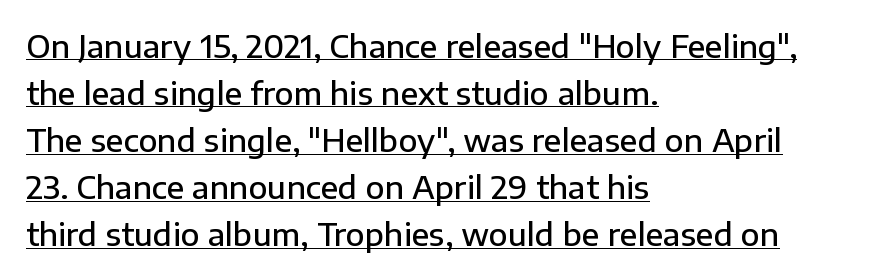
The image shows 31 px semibold sans-serif type, upright; set left-aligned, normal line spacing (1.52x), normal letter spacing, underlined; low stroke contrast and a medium x-height.
